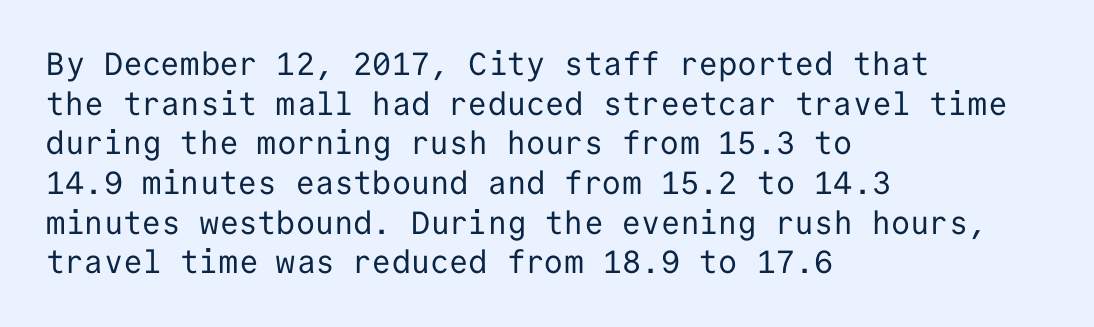
Type style note: lacks serifs. Spacing verdict: monospaced, one width for all characters. A classic flush-left, rag-right setting is used for this passage. Lines of text with bare space underneath. This reads as an unemphasized weight, regular at the heaviest.
